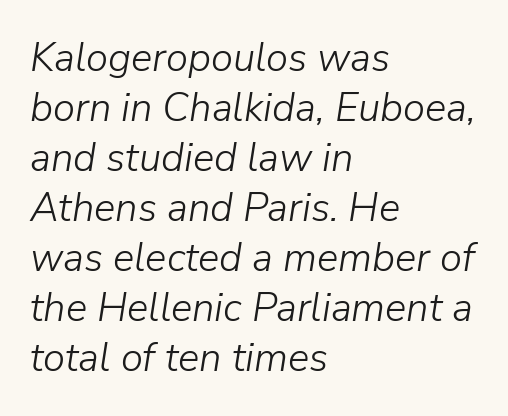
The image shows 40 px light type, italic (leaning right); set left-aligned, normal line spacing (1.25x), normal letter spacing, not underlined; low stroke contrast and a medium x-height.
